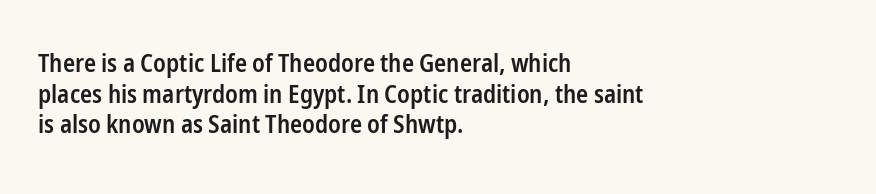
The text block is weighted toward the left margin, trailing off unevenly rightward. What weight is shown? A semibold, between regular and bold. Look at the tracking — it's just the regular setting, nothing added. Quick note: not italic, upright. A bare baseline throughout the passage.
